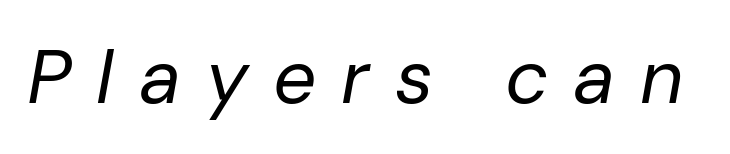
Characters follow at a spacing far wider than the type designer built in. Italic: yes, the glyphs are oblique. Here the designer chose a conventional face with non-uniform glyph widths. A clean baseline with only descenders dipping below it. The typesetting does not lean heavy: it is not bold.
